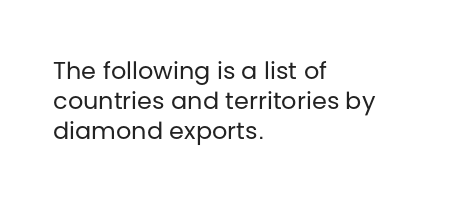
Q: Is the text bold? A: No.
Q: Is the text italic (slanted)? A: No, it is upright.
Q: Is the text underlined? A: No.
Q: How is the paragraph aligned? A: Left-aligned.
Q: Is the spacing between letters normal or unusually wide? A: Normal.
